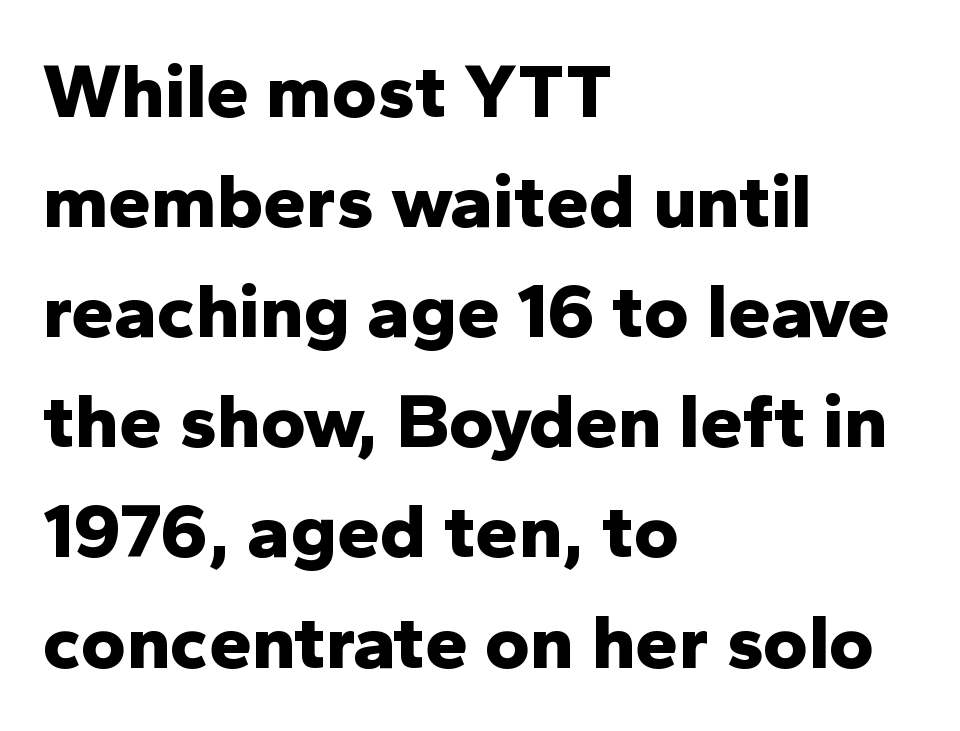
The image shows 77 px bold sans-serif type, upright; set left-aligned, normal line spacing (1.43x), normal letter spacing, not underlined; low stroke contrast and a medium x-height.
